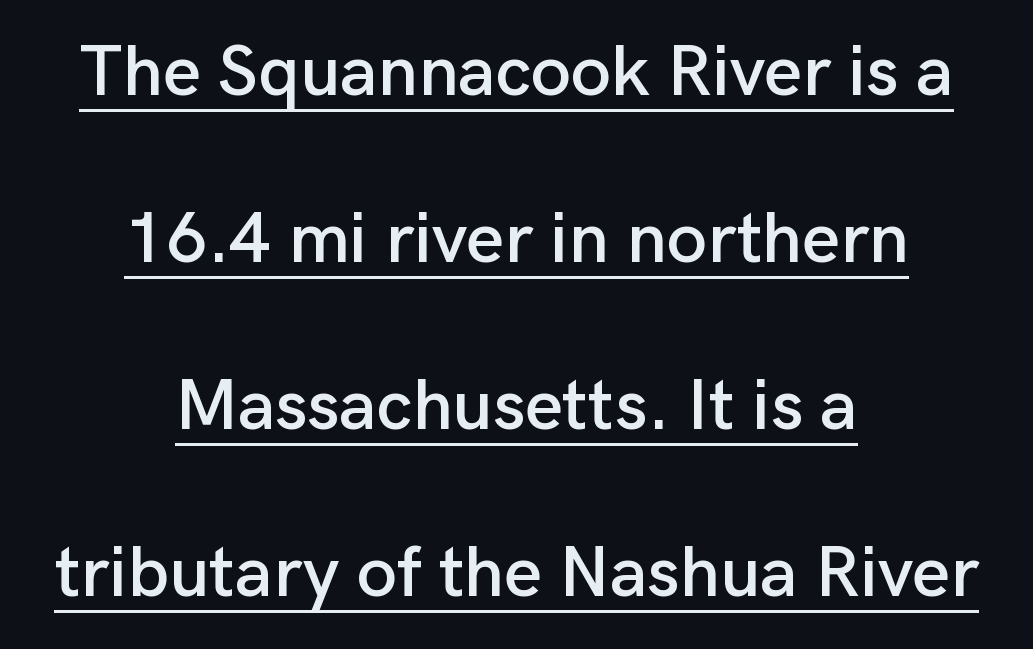
Q: Is the text italic (slanted)? A: No, it is upright.
Q: Is the typeface a serif or a sans-serif typeface? A: Sans-serif.
Q: Is the text underlined? A: Yes.
Q: How is the paragraph aligned? A: Centered.
Q: Is the spacing between letters normal or unusually wide? A: Normal.
Q: Is the spacing between lines tight, normal or loose? A: Loose.
Q: Width (condensed, normal, or wide)? A: Normal.
Q: Stroke contrast? A: Low.
Q: x-height? A: Medium.
Q: Monospaced? A: No.
